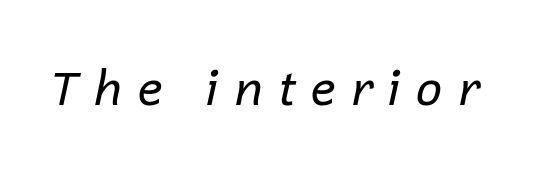
{"italic": "yes", "lean": "right", "slant_degrees": 12, "bold": "no", "weight": "regular", "width": "normal", "stroke_contrast": "low", "x_height": "medium", "monospaced": "no", "underline": "no", "letter_spacing": "wide", "letter_spacing_em": 0.29, "glyph_px": 48}
